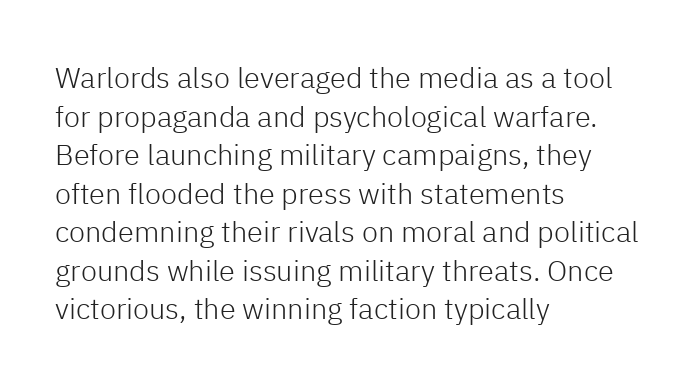
{"serif": "no", "italic": "no", "bold": "no", "weight": "light", "width": "normal", "stroke_contrast": "low", "x_height": "medium", "monospaced": "no", "underline": "no", "align": "left", "line_spacing": "normal", "line_spacing_ratio": 1.33, "letter_spacing": "normal", "letter_spacing_em": 0.0, "glyph_px": 29}
